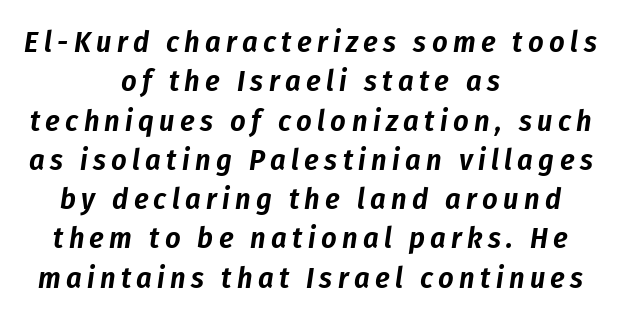
The image shows 30 px condensed type, italic (leaning right); set centered, normal line spacing (1.31x), not underlined; low stroke contrast and a medium x-height.
